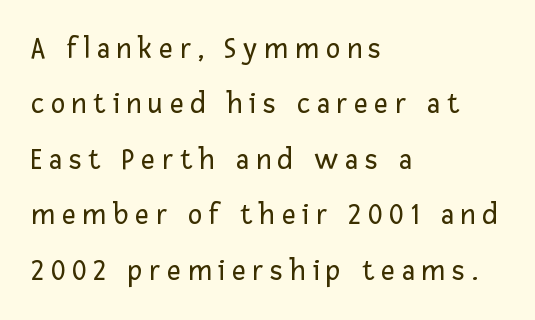
Q: Is the text bold? A: No.
Q: Is the text italic (slanted)? A: No, it is upright.
Q: Is the typeface a serif or a sans-serif typeface? A: Sans-serif.
Q: Is the text underlined? A: No.
Q: How is the paragraph aligned? A: Left-aligned.
Q: Is the spacing between letters normal or unusually wide? A: Unusually wide.
Q: Width (condensed, normal, or wide)? A: Normal.
Q: Stroke contrast? A: Low.
Q: x-height? A: Medium.
Q: Monospaced? A: No.
